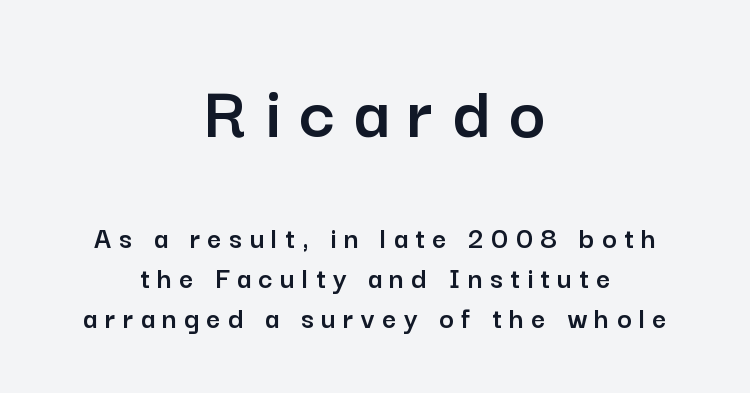
The rendering shows plain stroke endings on the letterforms — a sans-serif design. The leading is moderate, giving the passage an even texture. Designer's note — italics off, roman on. The glyphs are unaccompanied by any horizontal stroke below them.
